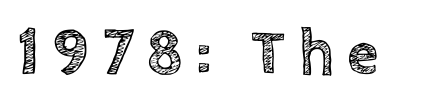
Is this a fixed-width face? No — the glyphs have proportional, varying widths. Just letters on the line, the space beneath them empty. Tall strokes in this sample are plumb rather than angled. The letterforms stand isolated, each surrounded by extra space.
